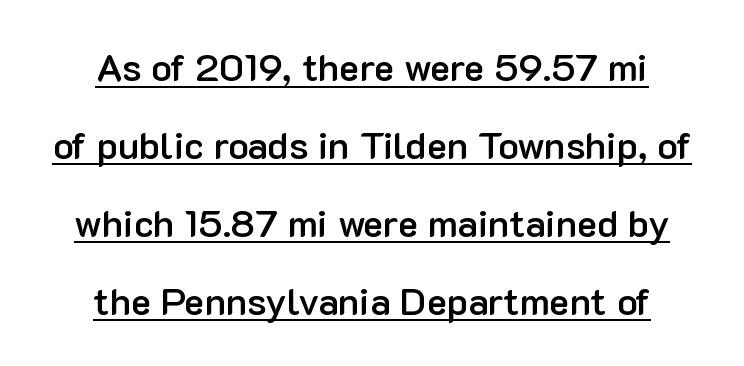
Q: Is the text bold? A: Semi-bold.
Q: Is the text italic (slanted)? A: No, it is upright.
Q: Is the typeface a serif or a sans-serif typeface? A: Sans-serif.
Q: Is the text underlined? A: Yes.
Q: How is the paragraph aligned? A: Centered.
Q: Is the spacing between letters normal or unusually wide? A: Normal.
Q: Is the spacing between lines tight, normal or loose? A: Loose.
Q: Width (condensed, normal, or wide)? A: Normal.
Q: Stroke contrast? A: Low.
Q: x-height? A: Medium.
Q: Monospaced? A: No.
